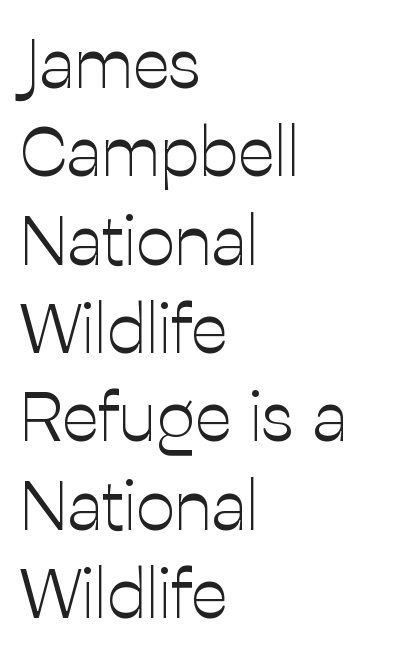
Q: Is the text bold? A: No.
Q: Is the text italic (slanted)? A: No, it is upright.
Q: Is the typeface a serif or a sans-serif typeface? A: Sans-serif.
Q: Is the text underlined? A: No.
Q: How is the paragraph aligned? A: Left-aligned.
Q: Is the spacing between letters normal or unusually wide? A: Normal.
Q: Is the spacing between lines tight, normal or loose? A: Normal.
Q: Width (condensed, normal, or wide)? A: Normal.
Q: Stroke contrast? A: Low.
Q: x-height? A: Medium.
Q: Monospaced? A: No.
